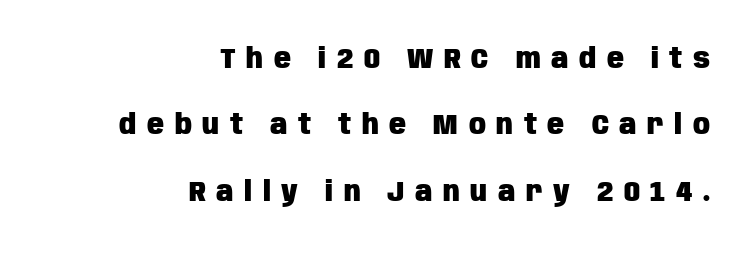
The image shows 28 px heavy, condensed sans-serif type, upright; set right-aligned, loose line spacing (2.37x), unusually wide letter spacing (+0.38 em), not underlined; low stroke contrast and a large x-height.
